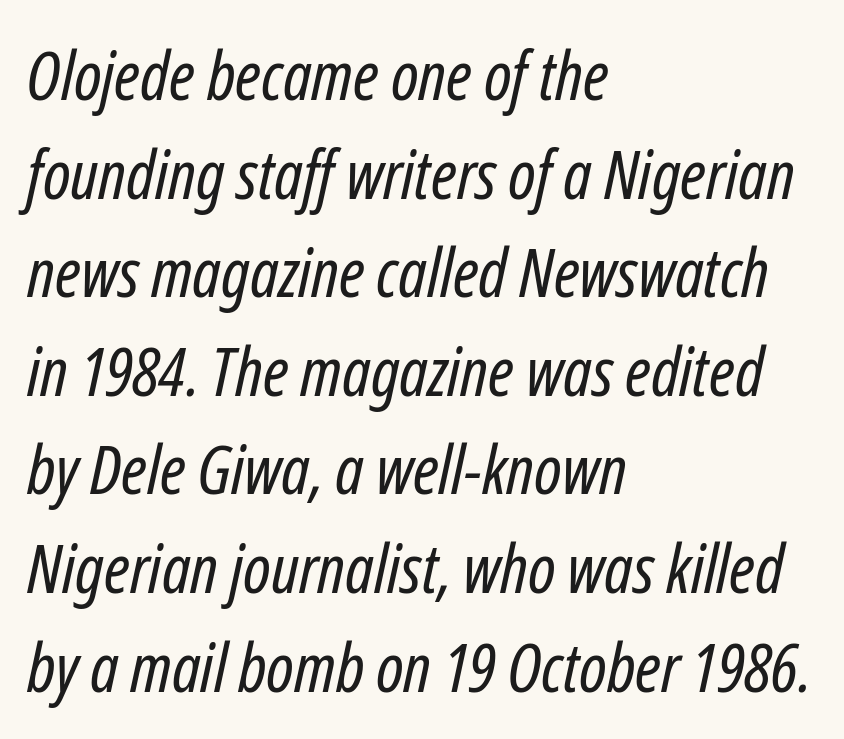
Q: Is the text bold? A: No.
Q: Is the text italic (slanted)? A: Yes, it leans right by about 12 degrees.
Q: Is the text underlined? A: No.
Q: How is the paragraph aligned? A: Left-aligned.
Q: Is the spacing between letters normal or unusually wide? A: Normal.
Q: Is the spacing between lines tight, normal or loose? A: Normal.
Q: Width (condensed, normal, or wide)? A: Condensed.
Q: Stroke contrast? A: Low.
Q: x-height? A: Medium.
Q: Monospaced? A: No.
